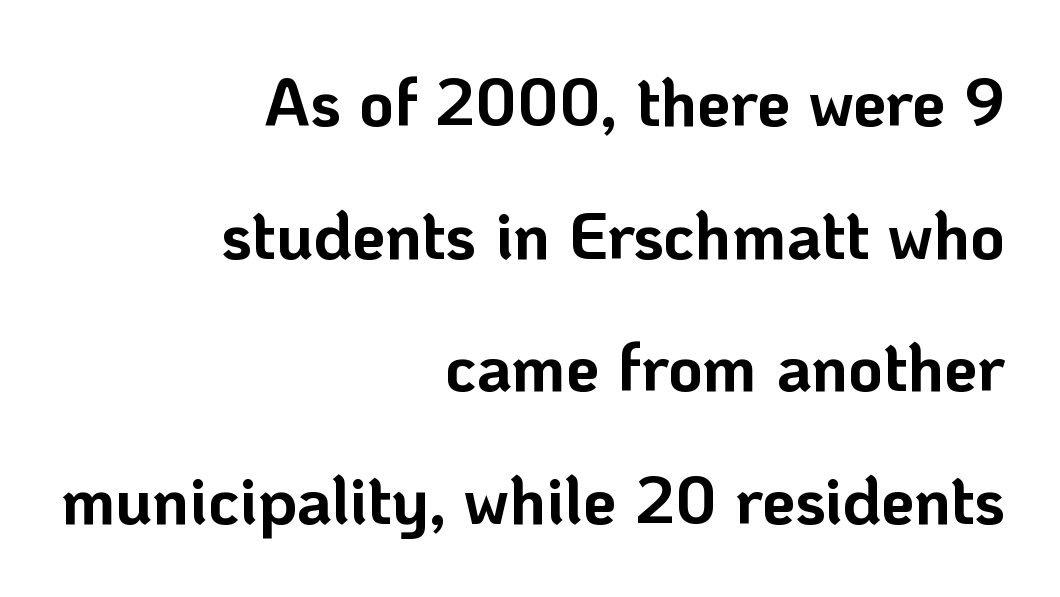
Inter-character spacing is left at the font's built-in metrics. Typesetter's note: full bold, strokes at maximum text heaviness. Looks like regular typesetting: each glyph gets only the width it needs. Rows of type keep a wide berth in the vertical direction.
